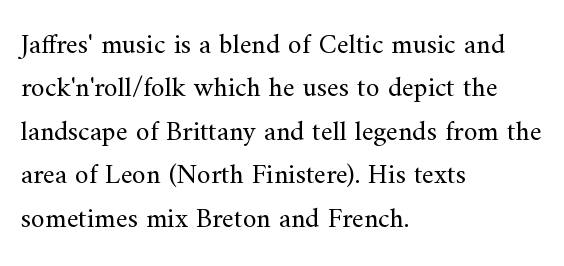
Q: Is the text bold? A: No.
Q: Is the text italic (slanted)? A: No, it is upright.
Q: Is the typeface a serif or a sans-serif typeface? A: Serif.
Q: Is the text underlined? A: No.
Q: How is the paragraph aligned? A: Left-aligned.
Q: Is the spacing between letters normal or unusually wide? A: Normal.
Q: Is the spacing between lines tight, normal or loose? A: Normal.
Q: Width (condensed, normal, or wide)? A: Normal.
Q: Stroke contrast? A: Medium.
Q: x-height? A: Small.
Q: Monospaced? A: No.
